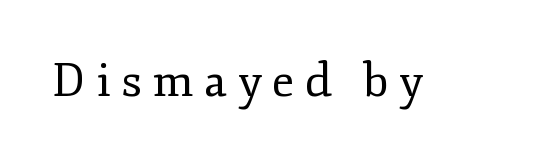
The image shows 46 px regular-weight serif type, upright; set unusually wide letter spacing (+0.23 em), not underlined; low stroke contrast and a small x-height.
